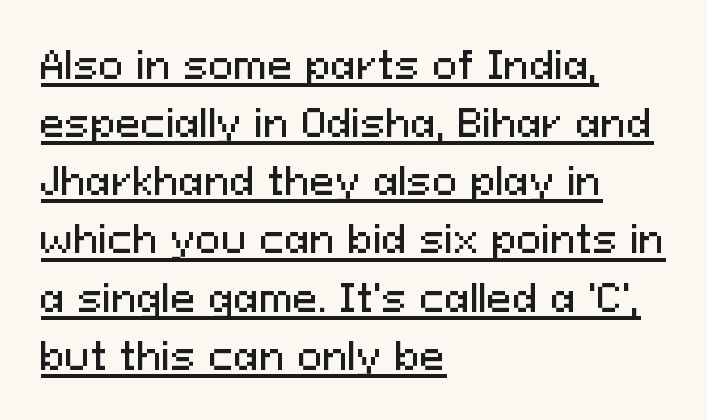
{"serif": "no", "italic": "no", "width": "normal", "stroke_contrast": "medium", "x_height": "medium", "monospaced": "no", "underline": "yes", "align": "left", "line_spacing": "normal", "line_spacing_ratio": 1.53, "letter_spacing": "normal", "letter_spacing_em": 0.0, "glyph_px": 38}
